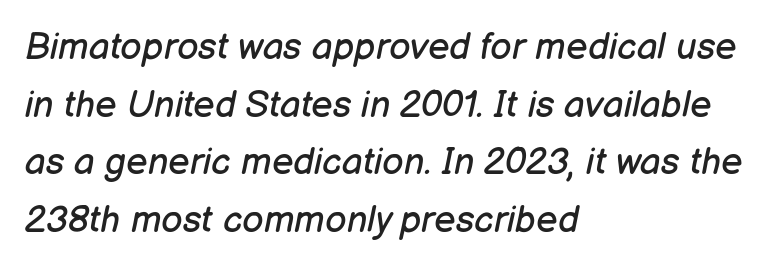
Italic: yes, the glyphs are oblique. Visually the block forms a straight wall on the left and a jagged coastline on the right. Check under the words: just untouched page. No chunkiness to these letters — they're not bold.
